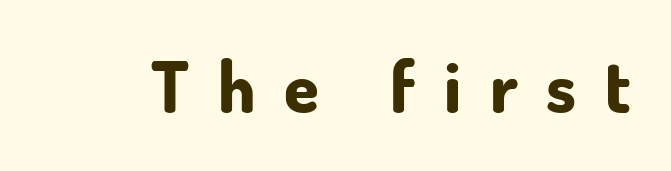
{"serif": "no", "italic": "no", "bold": "yes", "weight": "bold", "width": "normal", "stroke_contrast": "low", "x_height": "small", "monospaced": "no", "underline": "no", "letter_spacing": "wide", "letter_spacing_em": 0.41, "glyph_px": 70}
